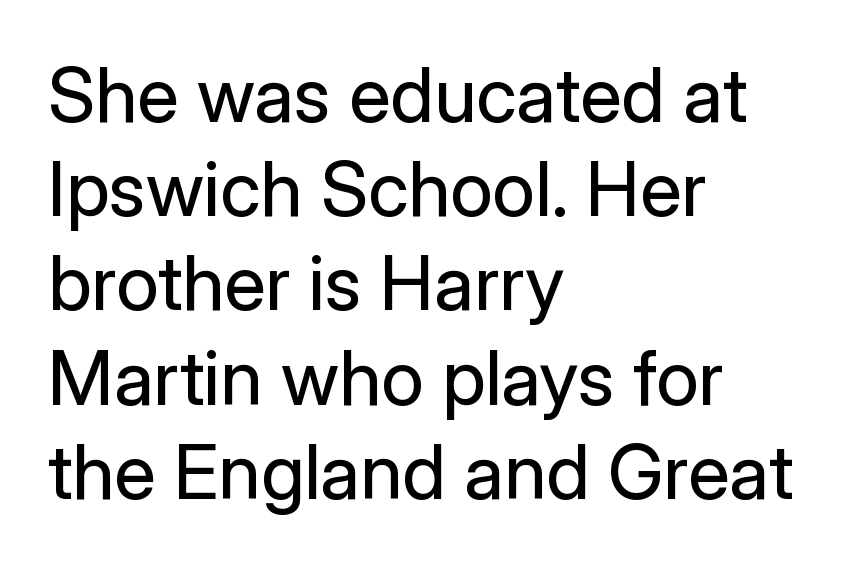
This sample has the flowing, uneven cadence of proportional lettering. You can tell it's not italic because the verticals are truly vertical. Each stroke keeps to a modest, everyday thickness or less. Students, note that the glyphs here touch the page at normal intervals. The rag falls on the right side of this text block. The glyphs in this specimen are sans serif.
